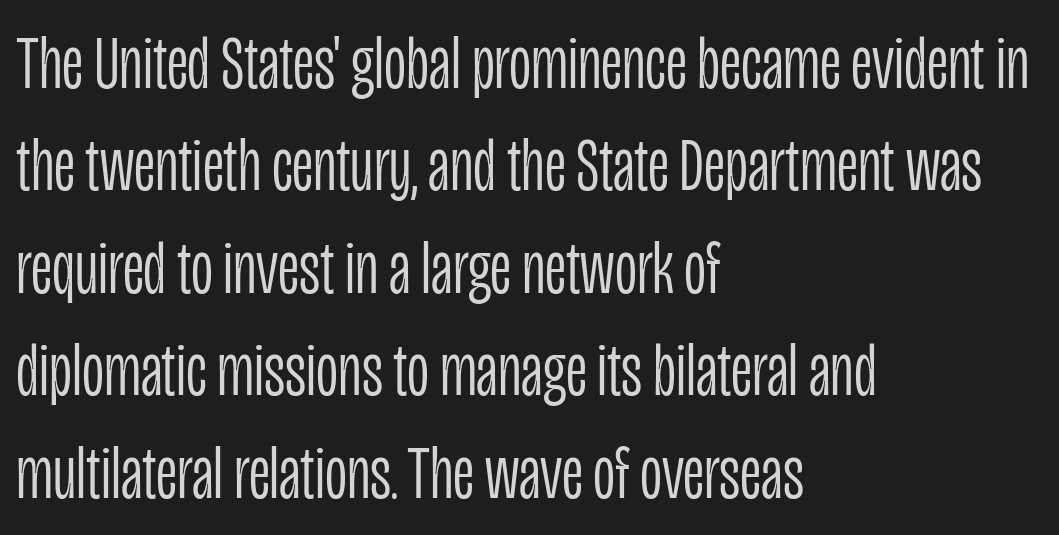
Evenly set lines give the paragraph a standard silhouette. Honestly, there is no underline to notice here at all. Counters stay open thanks to moderate or lighter strokes. The passage shown is typeset with a sans-serif family. The letterforms sit shoulder to shoulder at normal distance. Designer's note — italics off, roman on.
